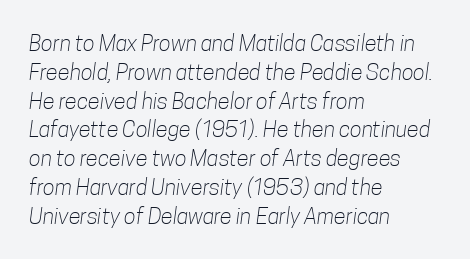
{"bold": "no", "underline": "no", "align": "left", "line_spacing": "normal", "line_spacing_ratio": 1.31, "letter_spacing": "normal", "letter_spacing_em": 0.0, "glyph_px": 22}
